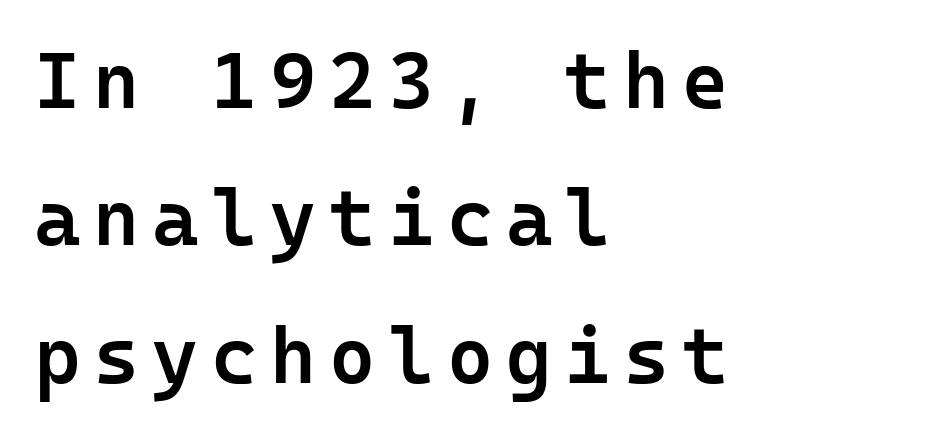
The image shows 79 px semibold sans-serif type, upright, monospaced; set left-aligned, line spacing 1.74x, not underlined; low stroke contrast and a medium x-height.
